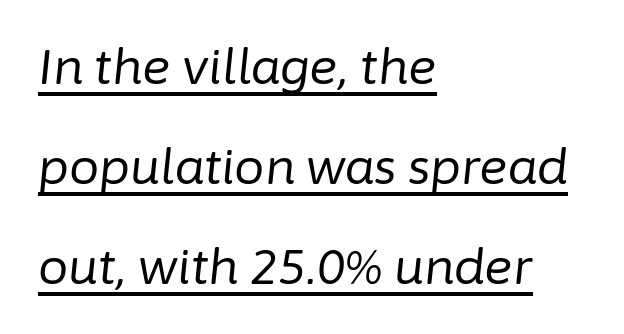
{"italic": "yes", "lean": "right", "slant_degrees": 6, "bold": "no", "weight": "regular", "width": "normal", "stroke_contrast": "low", "x_height": "medium", "monospaced": "no", "underline": "yes", "align": "left", "line_spacing": "loose", "line_spacing_ratio": 2.08, "letter_spacing": "normal", "letter_spacing_em": 0.0, "glyph_px": 48}
